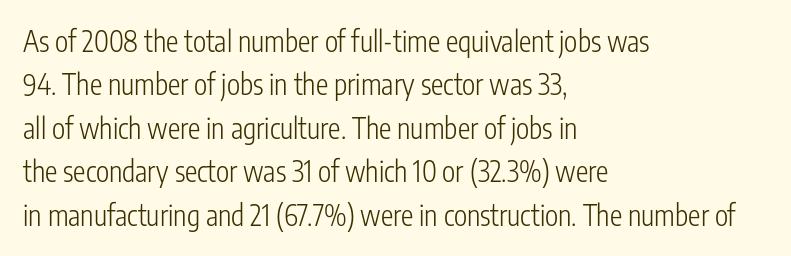
{"serif": "no", "italic": "no", "bold": "no", "weight": "light", "width": "condensed", "stroke_contrast": "low", "x_height": "medium", "monospaced": "no", "underline": "no", "align": "left", "line_spacing": "normal", "line_spacing_ratio": 1.55, "letter_spacing": "normal", "letter_spacing_em": 0.0, "glyph_px": 28}
